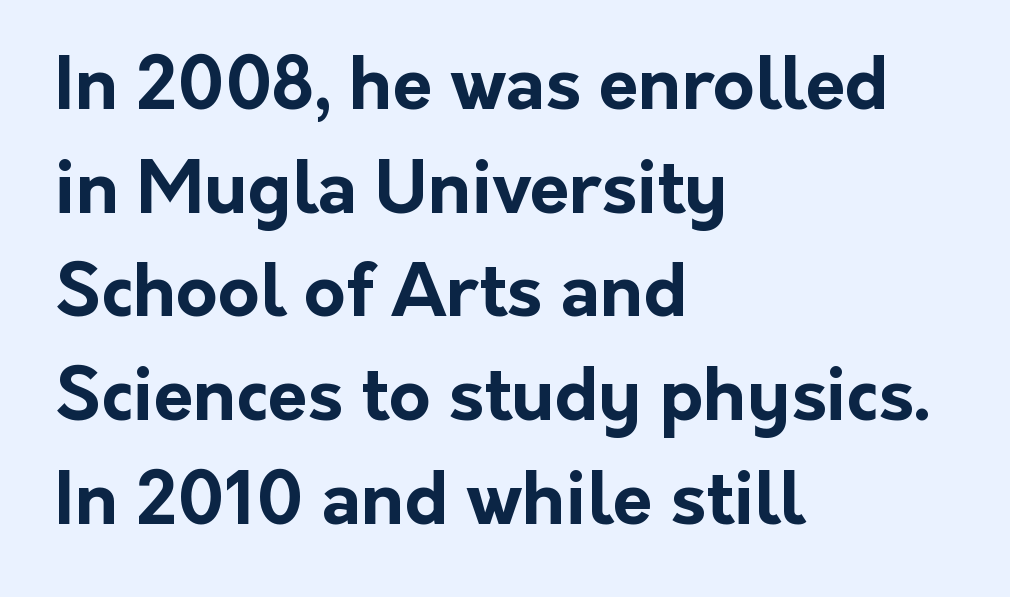
Typographically, this falls in the sans-serif category. Is there any slant? The stems are plumb. Observe the ordinary spacing: letters are neighbours, not strangers. Successive baselines arrive at the customary interval. The space directly below the letters is spotless. If you drew a ruler down the left edge, every line would touch it.
